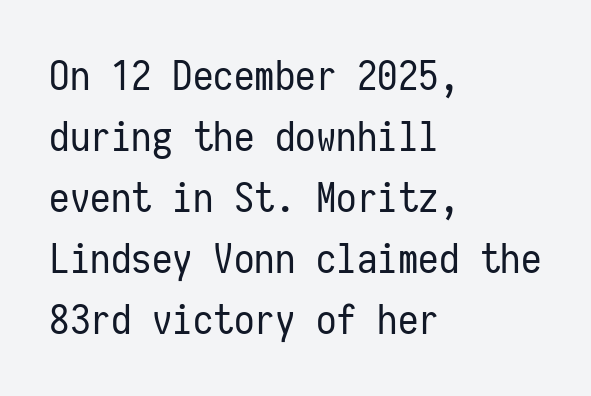
The lines in this sample share a left origin and differ only in where they stop. Does extra space separate the letters? No, they use regular spacing. The strokes are not fattened; the text isn't bold. The glyphs in this specimen are sans serif. No word sits above an underline. Italic? Not at all — the glyphs are vertical.
